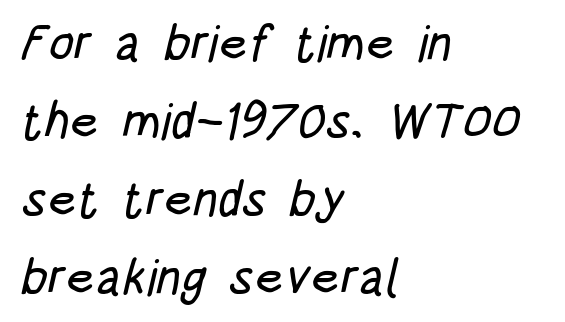
The image shows 50 px condensed sans-serif type; set left-aligned, normal line spacing (1.56x), normal letter spacing, not underlined; low stroke contrast and a large x-height.
